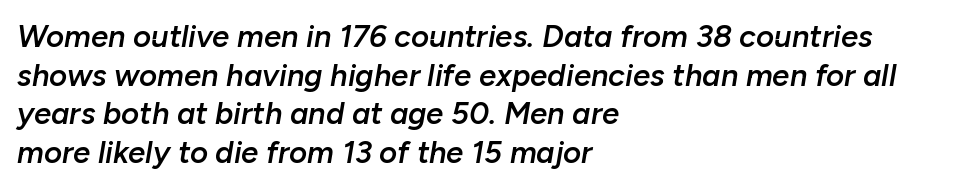
The image shows 31 px semibold type, italic (leaning right); set left-aligned, normal line spacing (1.25x), normal letter spacing, not underlined; low stroke contrast and a medium x-height.
